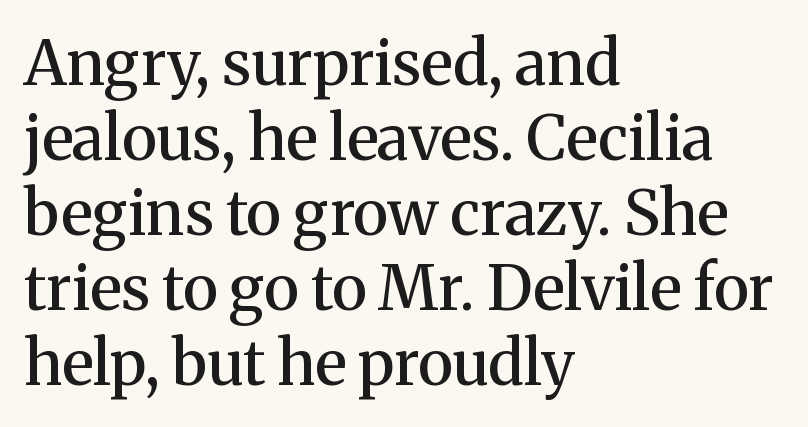
{"serif": "yes", "italic": "no", "bold": "semi", "weight": "semibold", "width": "normal", "stroke_contrast": "medium", "x_height": "medium", "monospaced": "no", "underline": "no", "align": "left", "line_spacing_ratio": 1.21, "letter_spacing": "normal", "letter_spacing_em": 0.0, "glyph_px": 62}
